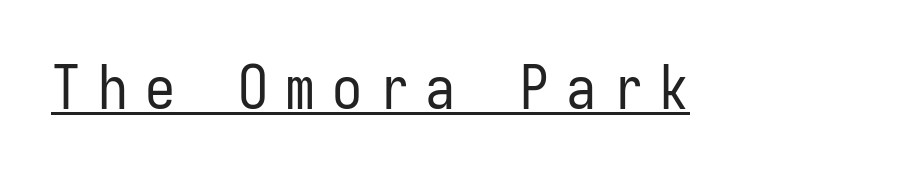
Q: Is the text bold? A: No.
Q: Is the text italic (slanted)? A: No, it is upright.
Q: Is the typeface a serif or a sans-serif typeface? A: Sans-serif.
Q: Is the text underlined? A: Yes.
Q: Is the spacing between letters normal or unusually wide? A: Unusually wide.
Q: Width (condensed, normal, or wide)? A: Condensed.
Q: Stroke contrast? A: Low.
Q: x-height? A: Medium.
Q: Monospaced? A: Yes.
